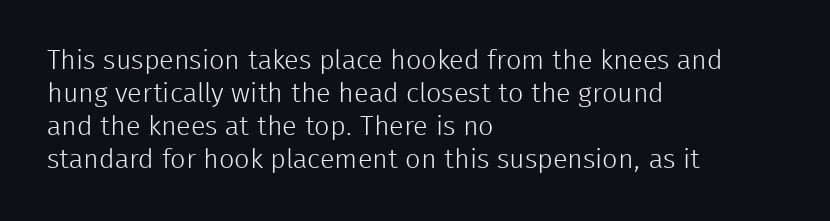
The type sits square on the baseline with zero lean. All the whitespace from short lines collects on the right. Students, note that the glyphs here touch the page at normal intervals. Weight class: somewhere from thin through regular. The foot of each line stays bare and open.
